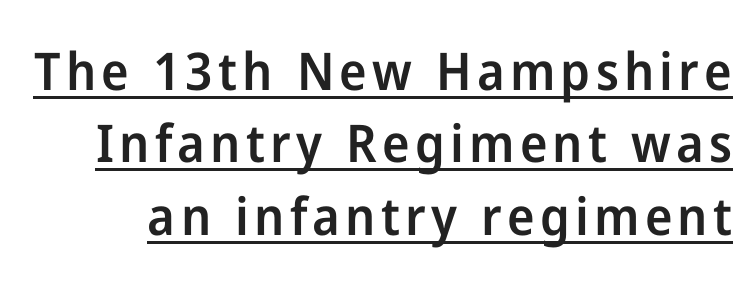
Font category for this specimen: sans-serif. Regular leading. You can see a thin bar hugging the bottom of the glyphs. The type sits square on the baseline with zero lean. Caption: semibold face, moderately heavy strokes. Do the characters align in a grid? No, the font is proportional.
